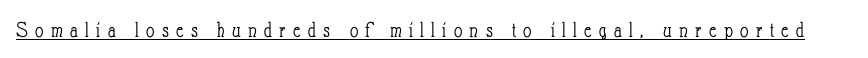
The face used here appears with an underline applied. There is plenty of visible air inserted between adjacent glyphs. Weight class: somewhere from thin through regular. Posture: vertical.
